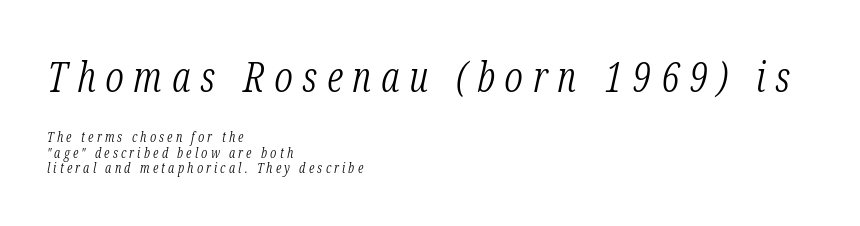
The image shows 42 px light, condensed serif type, italic (leaning right); set left-aligned, tight line spacing (1.11x), unusually wide letter spacing (+0.23 em), not underlined; the first (top) block is 3.0x larger; low stroke contrast and a medium x-height.
